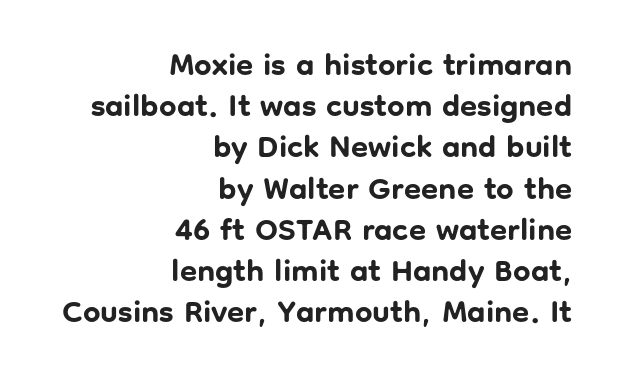
Decoration check: the copy has no underline. What's the leading like? Ordinary, nothing unusual. Spacing verdict: proportional, widths tailored to each character. Characters follow at the spacing the type designer built in.
